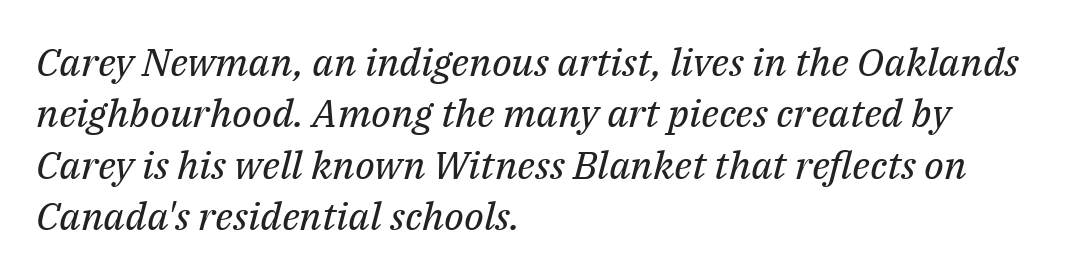
Q: Is the text bold? A: No.
Q: Is the text italic (slanted)? A: Yes, it leans right by about 14 degrees.
Q: Is the typeface a serif or a sans-serif typeface? A: Serif.
Q: Is the text underlined? A: No.
Q: How is the paragraph aligned? A: Left-aligned.
Q: Is the spacing between letters normal or unusually wide? A: Normal.
Q: Is the spacing between lines tight, normal or loose? A: Normal.
Q: Width (condensed, normal, or wide)? A: Normal.
Q: Stroke contrast? A: Medium.
Q: x-height? A: Medium.
Q: Monospaced? A: No.
